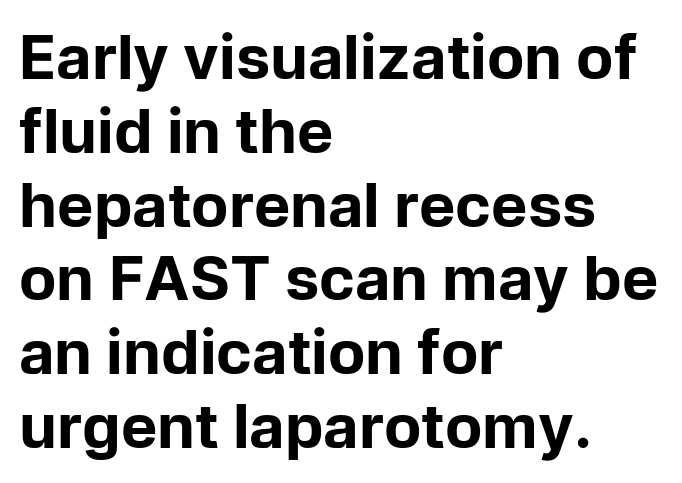
The image shows 61 px bold sans-serif type, upright; set left-aligned, line spacing 1.21x, normal letter spacing, not underlined; low stroke contrast and a medium x-height.
